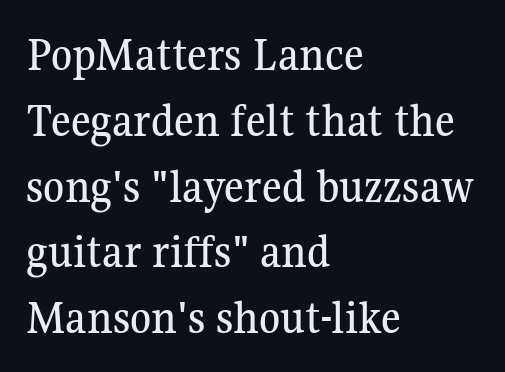
{"serif": "yes", "italic": "no", "width": "normal", "stroke_contrast": "medium", "x_height": "medium", "monospaced": "no", "underline": "no", "align": "left", "line_spacing": "normal", "line_spacing_ratio": 1.37, "letter_spacing": "normal", "letter_spacing_em": 0.0, "glyph_px": 48}
